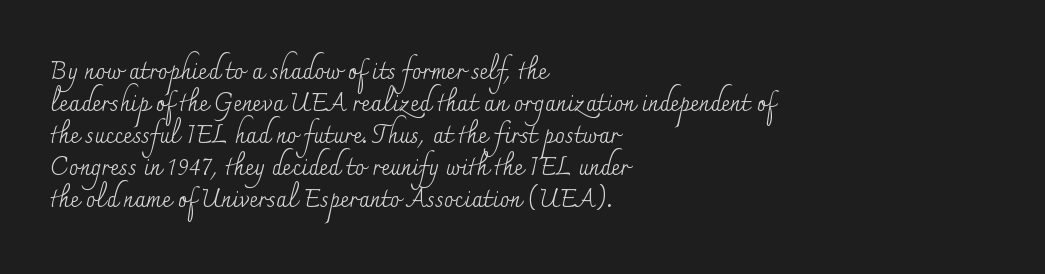
Q: Is the text bold? A: No.
Q: Is the text italic (slanted)? A: Yes.
Q: Is the text underlined? A: No.
Q: How is the paragraph aligned? A: Left-aligned.
Q: Is the spacing between letters normal or unusually wide? A: Normal.
Q: Is the spacing between lines tight, normal or loose? A: Normal.
